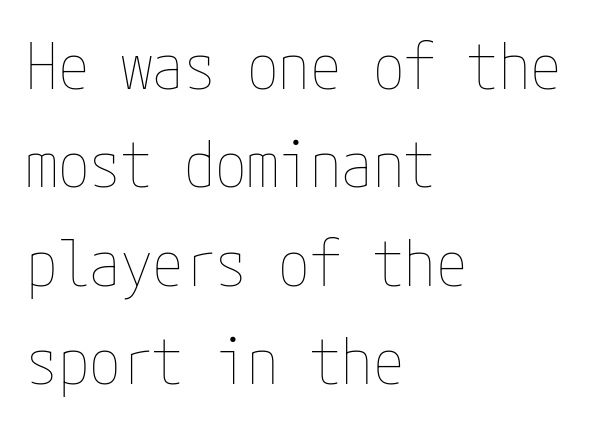
The text block is weighted toward the left margin, trailing off unevenly rightward. Compared with a typical body face, this is equally light or lighter still. The area under the type is left untouched. The line-height multiplier appears to be the usual default. Glyph-to-glyph distance matches everyday printed text.
